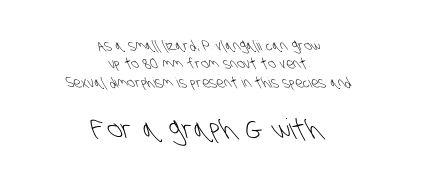
Between these two stacked blocks, the lower one wins on size. Spacing verdict: proportional, widths tailored to each character. Line spacing here is normal. No extra ink here — the face is not bold.
